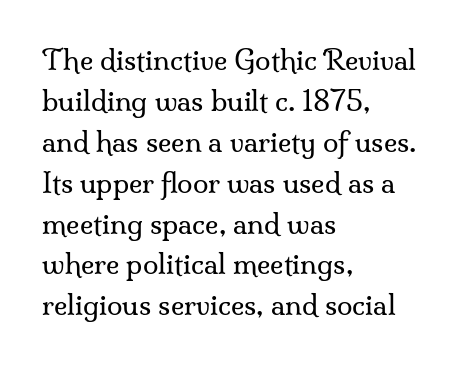
The image shows 28 px regular-weight serif type, upright; set left-aligned, normal line spacing (1.46x), normal letter spacing, not underlined; medium stroke contrast and a small x-height.
